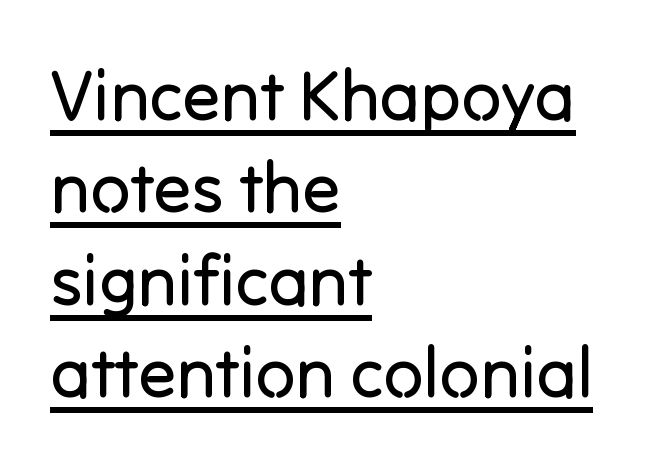
The image shows 70 px regular-weight sans-serif type, upright; set left-aligned, normal line spacing (1.32x), normal letter spacing, underlined; low stroke contrast and a medium x-height.
